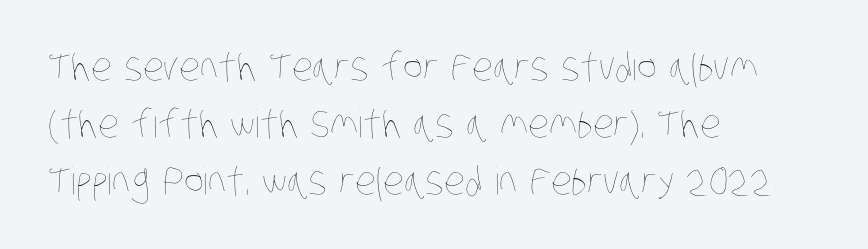
The image shows 38 px thin, condensed type; set left-aligned, normal line spacing (1.5x), normal letter spacing, not underlined; low stroke contrast and a large x-height.
